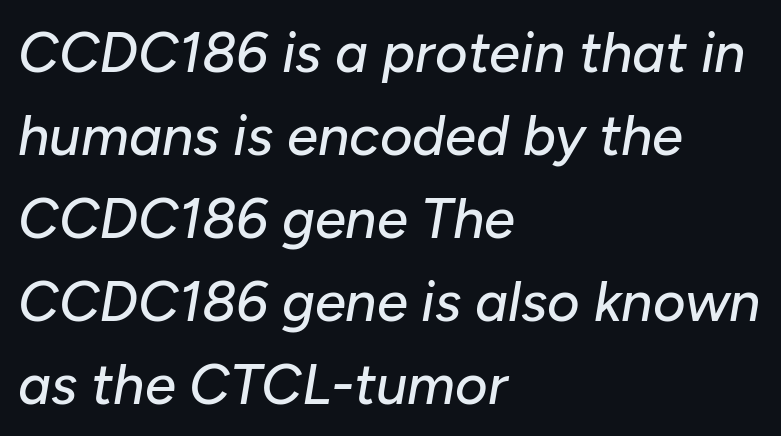
Q: Is the text italic (slanted)? A: Yes, it leans right by about 10 degrees.
Q: Is the text underlined? A: No.
Q: How is the paragraph aligned? A: Left-aligned.
Q: Is the spacing between letters normal or unusually wide? A: Normal.
Q: Is the spacing between lines tight, normal or loose? A: Normal.
Q: Width (condensed, normal, or wide)? A: Normal.
Q: Stroke contrast? A: Low.
Q: x-height? A: Medium.
Q: Monospaced? A: No.
